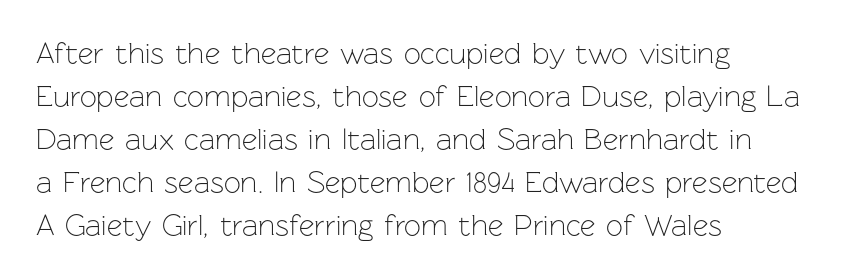
Each letter's strokes conclude bluntly, with no projecting serifs. The rendering uses a moderate line-height, typical for paragraphs. Looks like regular typesetting: each glyph gets only the width it needs. A bare baseline throughout the passage.
